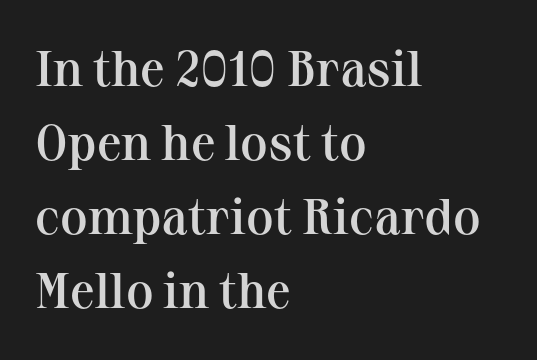
Q: Is the text bold? A: Semi-bold.
Q: Is the text italic (slanted)? A: No, it is upright.
Q: Is the typeface a serif or a sans-serif typeface? A: Serif.
Q: Is the text underlined? A: No.
Q: How is the paragraph aligned? A: Left-aligned.
Q: Is the spacing between letters normal or unusually wide? A: Normal.
Q: Is the spacing between lines tight, normal or loose? A: Normal.
Q: Width (condensed, normal, or wide)? A: Normal.
Q: Stroke contrast? A: Medium.
Q: x-height? A: Medium.
Q: Monospaced? A: No.
